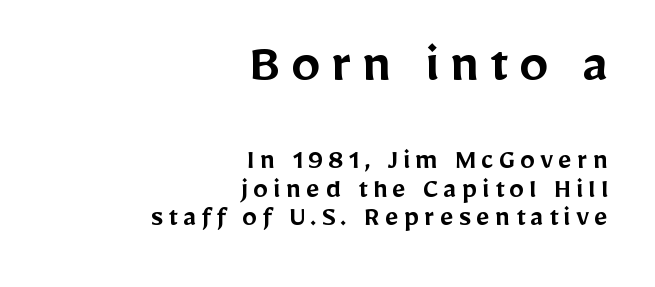
{"serif": "no", "italic": "no", "bold": "semi", "weight": "semibold", "width": "normal", "stroke_contrast": "low", "x_height": "medium", "monospaced": "no", "underline": "no", "align": "right", "line_spacing": "tight", "line_spacing_ratio": 0.96, "larger_block": "first", "size_ratio": 1.97, "glyph_px": 59}
